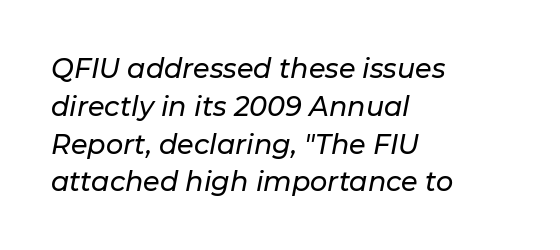
Q: Is the text italic (slanted)? A: Yes, it leans right by about 11 degrees.
Q: Is the text underlined? A: No.
Q: How is the paragraph aligned? A: Left-aligned.
Q: Is the spacing between letters normal or unusually wide? A: Normal.
Q: Is the spacing between lines tight, normal or loose? A: Normal.
